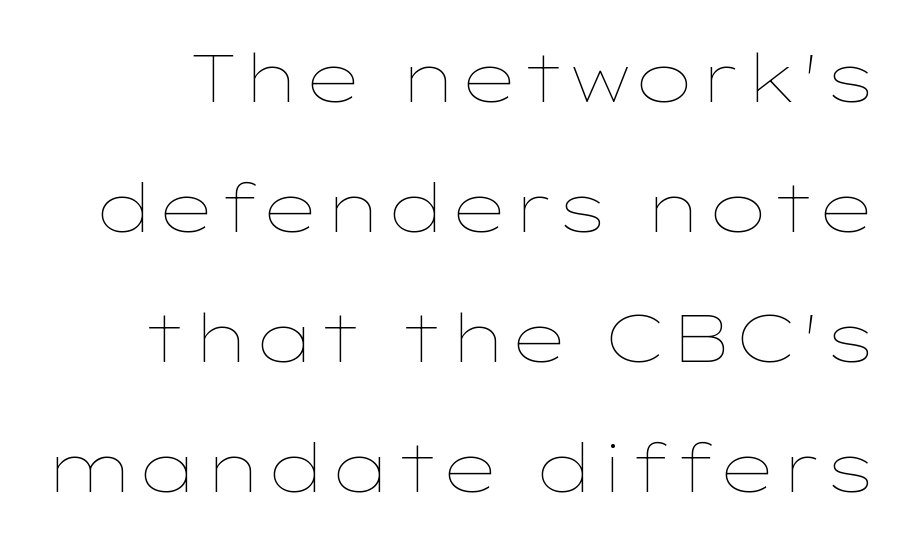
The image shows 67 px thin, wide type, upright; set loose line spacing (1.94x), normal letter spacing, not underlined; low stroke contrast and a medium x-height.
